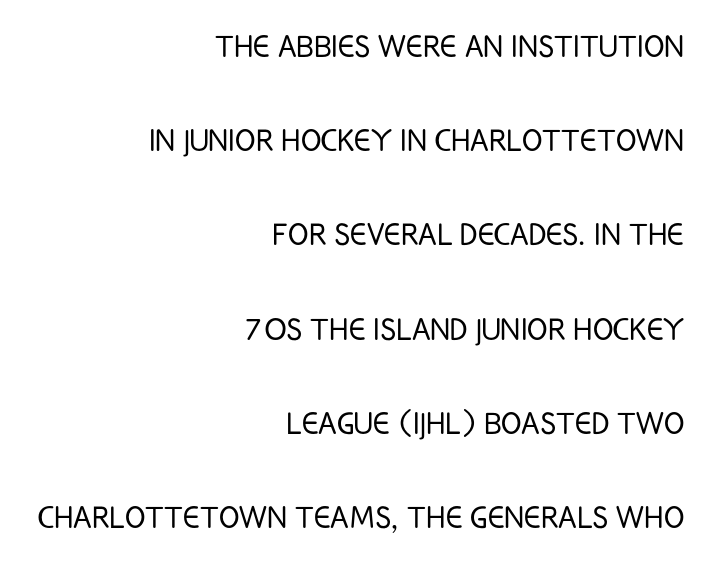
{"serif": "no", "italic": "no", "bold": "no", "weight": "light", "width": "condensed", "stroke_contrast": "low", "x_height": "large", "monospaced": "no", "underline": "no", "align": "right", "line_spacing": "loose", "line_spacing_ratio": 2.48, "letter_spacing": "normal", "letter_spacing_em": 0.0, "glyph_px": 38}
